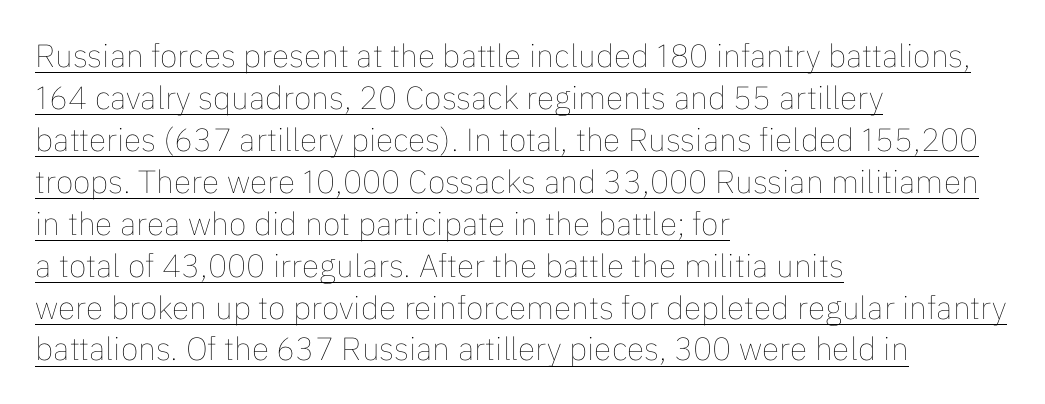
{"italic": "no", "bold": "no", "weight": "thin", "width": "normal", "stroke_contrast": "low", "x_height": "medium", "monospaced": "no", "underline": "yes", "align": "left", "line_spacing": "normal", "line_spacing_ratio": 1.31, "letter_spacing": "normal", "letter_spacing_em": 0.0, "glyph_px": 32}
